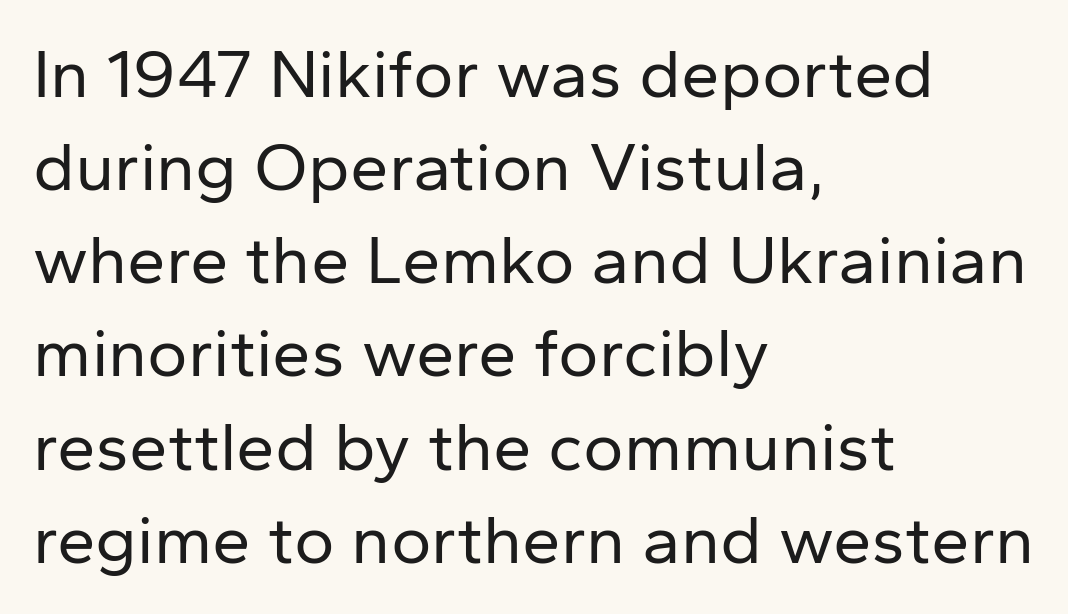
Q: Is the text bold? A: No.
Q: Is the text italic (slanted)? A: No, it is upright.
Q: Is the typeface a serif or a sans-serif typeface? A: Sans-serif.
Q: Is the text underlined? A: No.
Q: How is the paragraph aligned? A: Left-aligned.
Q: Is the spacing between letters normal or unusually wide? A: Normal.
Q: Is the spacing between lines tight, normal or loose? A: Normal.
Q: Width (condensed, normal, or wide)? A: Normal.
Q: Stroke contrast? A: Low.
Q: x-height? A: Medium.
Q: Monospaced? A: No.
